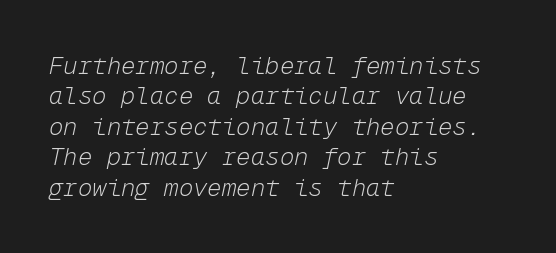
The image shows 24 px text type, italic (leaning right); set left-aligned, normal line spacing (1.27x), normal letter spacing, not underlined.
